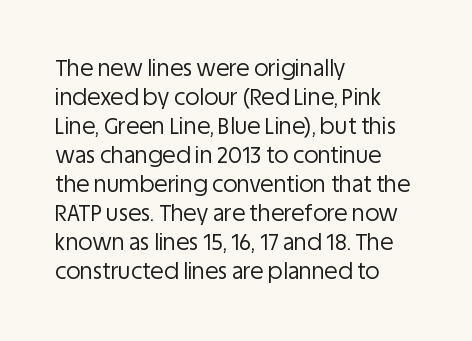
The image shows 22 px text type, upright; set left-aligned, normal line spacing (1.32x), normal letter spacing, not underlined.
